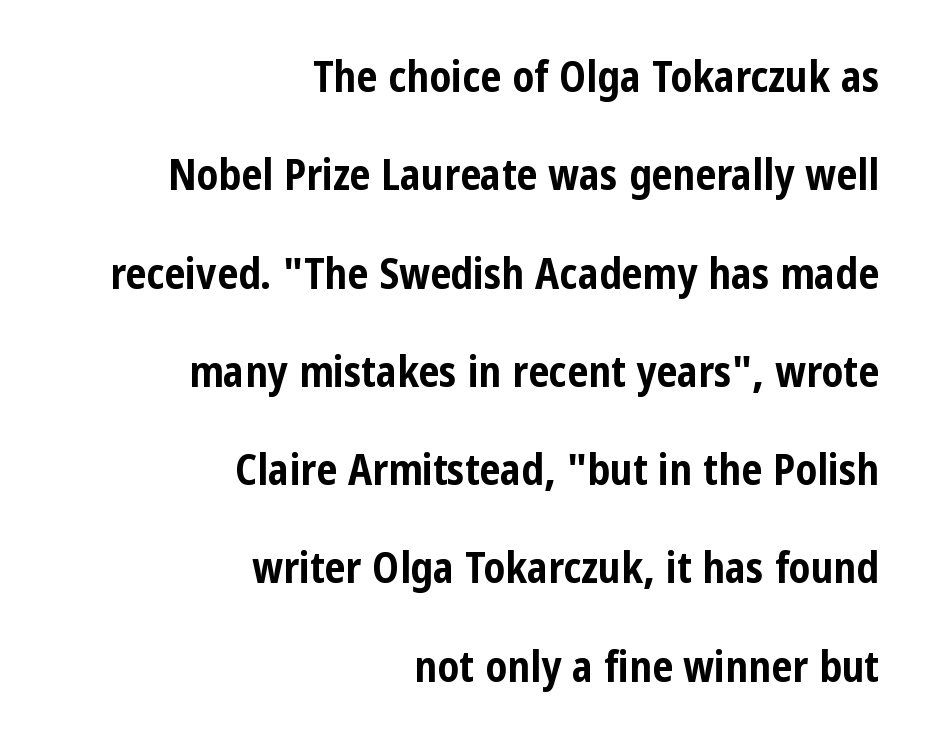
Q: Is the text bold? A: Yes.
Q: Is the text italic (slanted)? A: No, it is upright.
Q: Is the typeface a serif or a sans-serif typeface? A: Sans-serif.
Q: Is the text underlined? A: No.
Q: How is the paragraph aligned? A: Right-aligned.
Q: Is the spacing between letters normal or unusually wide? A: Normal.
Q: Is the spacing between lines tight, normal or loose? A: Loose.
Q: Width (condensed, normal, or wide)? A: Condensed.
Q: Stroke contrast? A: Low.
Q: x-height? A: Medium.
Q: Monospaced? A: No.
